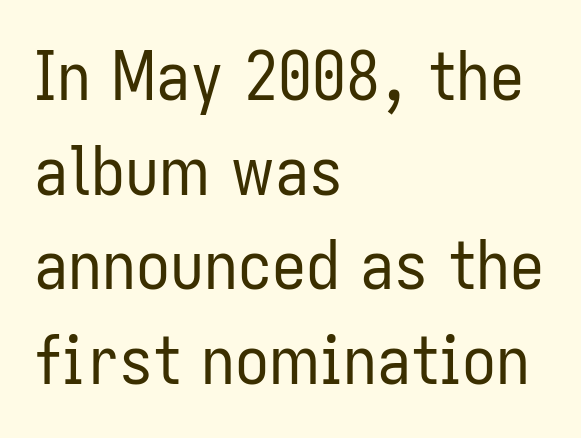
{"serif": "no", "italic": "no", "bold": "no", "weight": "regular", "width": "condensed", "stroke_contrast": "low", "x_height": "medium", "monospaced": "no", "underline": "no", "align": "left", "line_spacing": "normal", "line_spacing_ratio": 1.39, "letter_spacing": "normal", "letter_spacing_em": 0.0, "glyph_px": 68}
